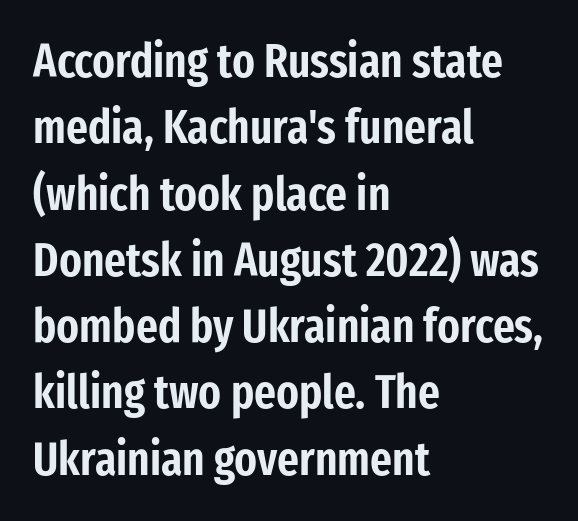
{"serif": "no", "italic": "no", "width": "condensed", "stroke_contrast": "low", "x_height": "medium", "monospaced": "no", "underline": "no", "align": "left", "line_spacing": "normal", "line_spacing_ratio": 1.41, "letter_spacing": "normal", "letter_spacing_em": 0.0, "glyph_px": 47}
